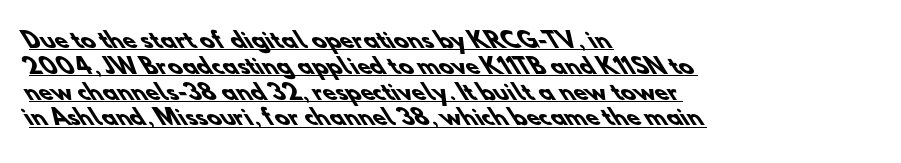
Standard letterfit; no display-style spreading of the glyphs. Compared with a centered layout, this one pins lines to the left instead. A baseline rule has been typeset under these characters. As a designer I'd log this as weight 700, bold.
